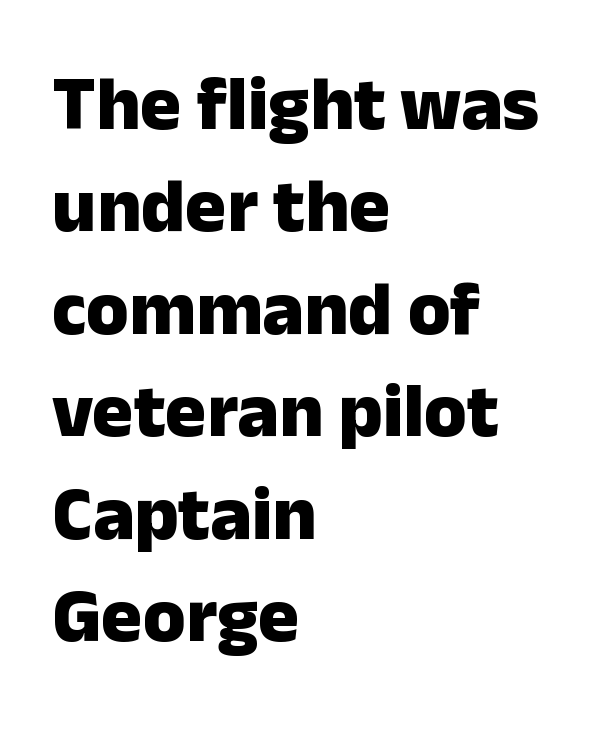
{"serif": "no", "italic": "no", "bold": "yes", "weight": "heavy", "width": "normal", "stroke_contrast": "low", "x_height": "medium", "monospaced": "no", "underline": "no", "align": "left", "line_spacing": "normal", "line_spacing_ratio": 1.33, "letter_spacing": "normal", "letter_spacing_em": 0.0, "glyph_px": 77}
